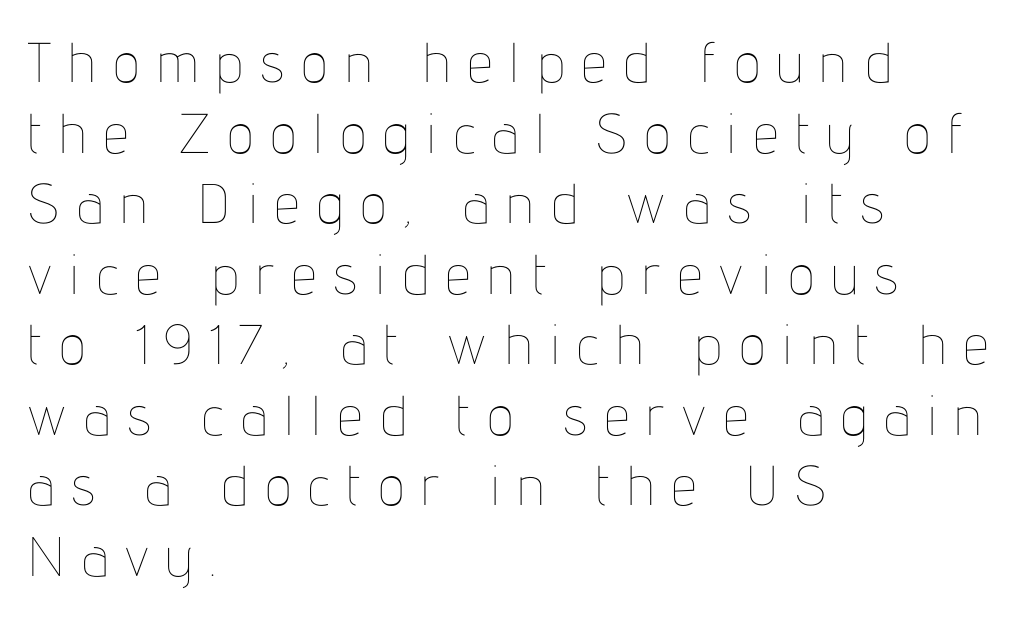
The weight would be labelled regular, book, light, or lighter still. Which margin do the lines hug? The left one — the right edge is uneven. Only glyphs here, with clear space below each row. The tracking jumps out immediately: characters are airy and widely separated. The letters stand straight up with perfectly vertical stems.
